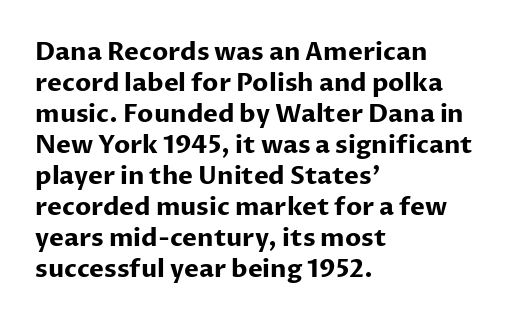
The image shows 25 px bold type, upright; set left-aligned, line spacing 1.24x, normal letter spacing, not underlined.
